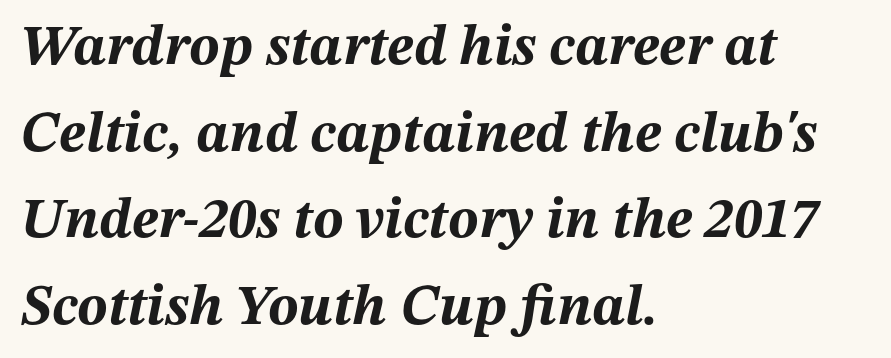
Q: Is the text bold? A: Yes.
Q: Is the text italic (slanted)? A: Yes, it leans right by about 12 degrees.
Q: Is the text underlined? A: No.
Q: How is the paragraph aligned? A: Left-aligned.
Q: Is the spacing between letters normal or unusually wide? A: Normal.
Q: Is the spacing between lines tight, normal or loose? A: Normal.
Q: Width (condensed, normal, or wide)? A: Normal.
Q: Stroke contrast? A: Medium.
Q: x-height? A: Medium.
Q: Monospaced? A: No.
